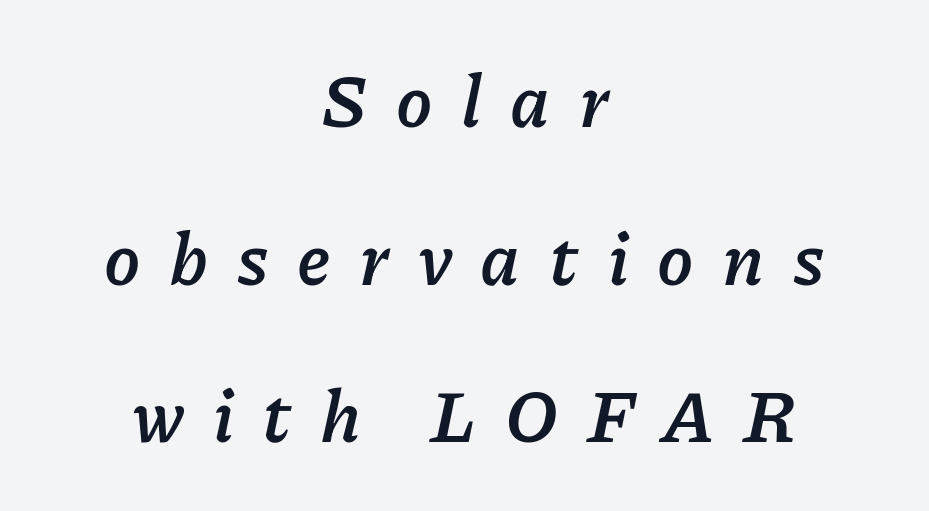
{"italic": "yes", "lean": "right", "slant_degrees": 11, "bold": "yes", "weight": "semibold", "width": "normal", "stroke_contrast": "low", "x_height": "medium", "monospaced": "no", "underline": "no", "align": "center", "line_spacing": "loose", "line_spacing_ratio": 2.16, "letter_spacing": "wide", "letter_spacing_em": 0.39, "glyph_px": 73}
